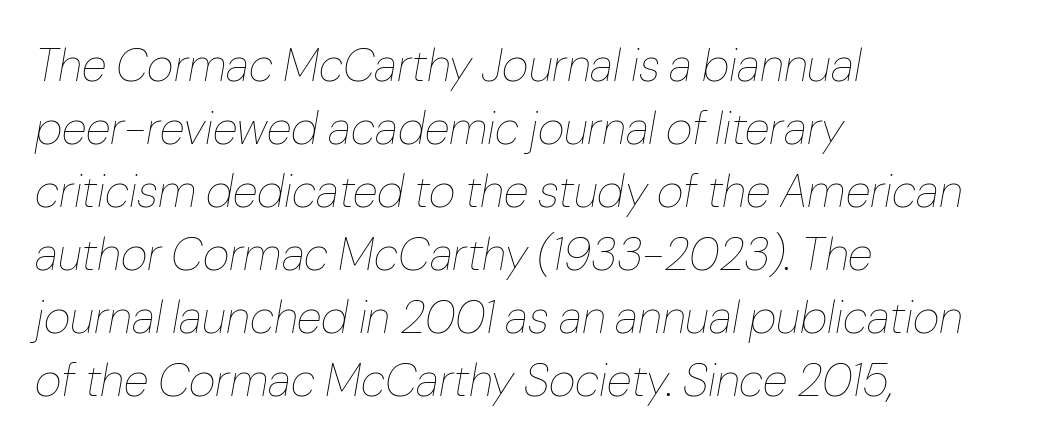
A typesetter would call this leading conventional body-copy spacing. The rendering applies a slant to the glyphs. This is not heavy type; no bold has been used. These lines are rendered in a variable-pitch font.
